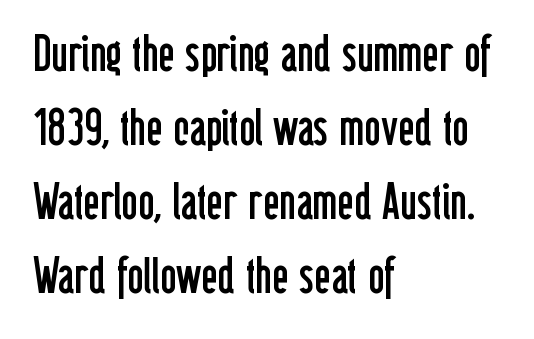
{"serif": "no", "italic": "no", "bold": "no", "weight": "regular", "width": "condensed", "stroke_contrast": "low", "x_height": "medium", "monospaced": "no", "underline": "no", "align": "left", "line_spacing": "normal", "line_spacing_ratio": 1.48, "letter_spacing": "normal", "letter_spacing_em": 0.0, "glyph_px": 50}
